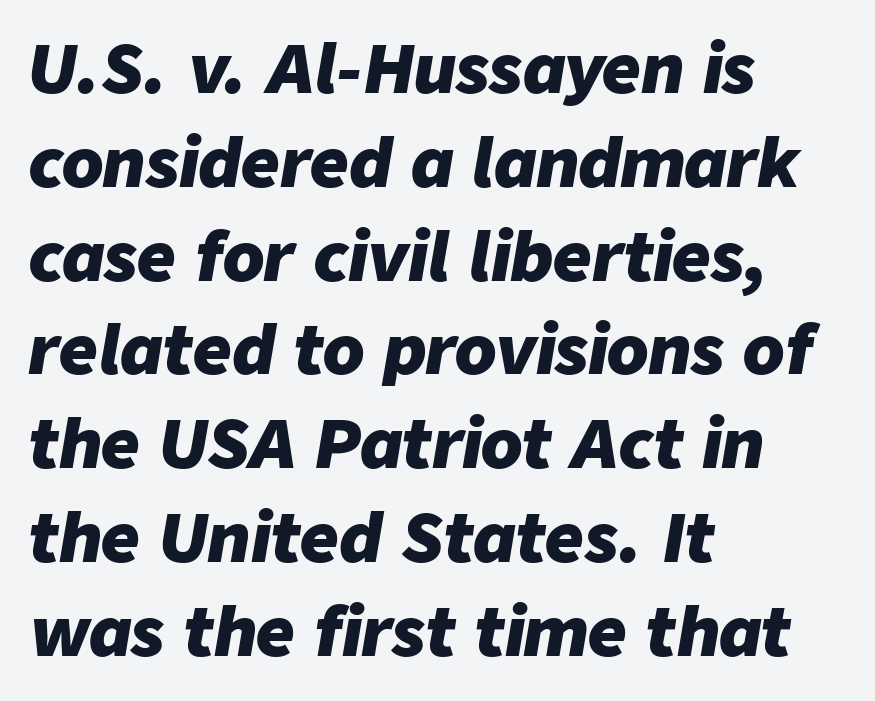
{"italic": "yes", "lean": "right", "slant_degrees": 9, "bold": "yes", "weight": "heavy", "width": "normal", "stroke_contrast": "low", "x_height": "medium", "monospaced": "no", "underline": "no", "align": "left", "line_spacing": "normal", "line_spacing_ratio": 1.4, "letter_spacing": "normal", "letter_spacing_em": 0.0, "glyph_px": 67}
